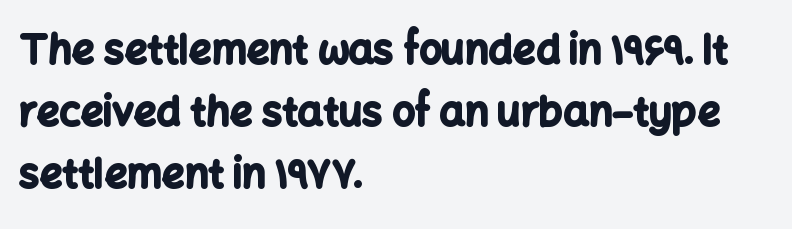
Q: Is the text bold? A: Yes.
Q: Is the text italic (slanted)? A: No, it is upright.
Q: Is the typeface a serif or a sans-serif typeface? A: Sans-serif.
Q: Is the text underlined? A: No.
Q: How is the paragraph aligned? A: Left-aligned.
Q: Is the spacing between letters normal or unusually wide? A: Normal.
Q: Is the spacing between lines tight, normal or loose? A: Normal.
Q: Width (condensed, normal, or wide)? A: Normal.
Q: Stroke contrast? A: Low.
Q: x-height? A: Medium.
Q: Monospaced? A: No.
